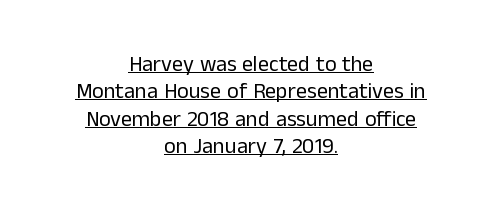
{"italic": "no", "bold": "no", "underline": "yes", "align": "center", "line_spacing": "normal", "line_spacing_ratio": 1.25, "letter_spacing": "normal", "letter_spacing_em": 0.0, "glyph_px": 22}
